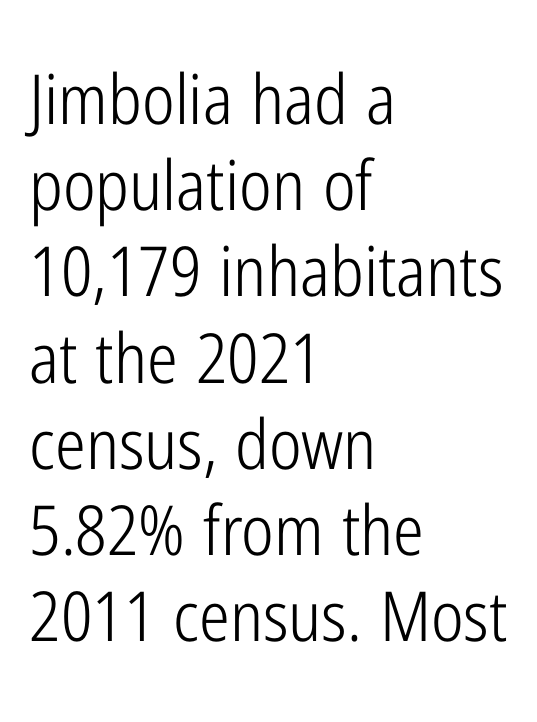
Think of a printed novel: that variable character pitch is what you see here. Only glyphs here, with clear space below each row. This rendering uses left alignment, leaving the right contour irregular. Ascenders rise straight up at ninety degrees. Vertically, the passage feels balanced, rows spaced as you'd expect. Heaviness? Minimal to ordinary, like unemphasized prose.
